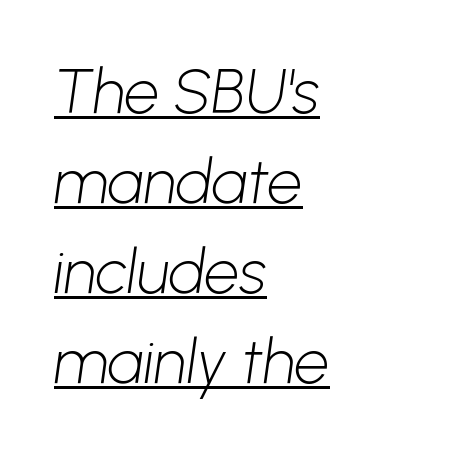
{"serif": "no", "bold": "no", "weight": "light", "width": "normal", "stroke_contrast": "low", "x_height": "medium", "monospaced": "no", "underline": "yes", "align": "left", "line_spacing": "normal", "line_spacing_ratio": 1.45, "letter_spacing": "normal", "letter_spacing_em": 0.0, "glyph_px": 62}
